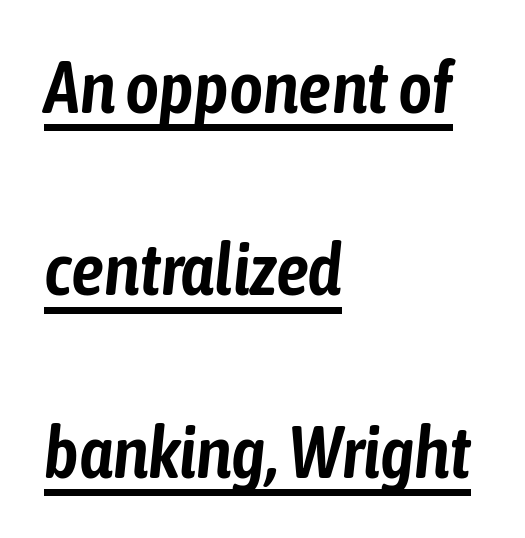
Q: Is the text italic (slanted)? A: Yes, it leans right by about 6 degrees.
Q: Is the text underlined? A: Yes.
Q: How is the paragraph aligned? A: Left-aligned.
Q: Is the spacing between letters normal or unusually wide? A: Normal.
Q: Is the spacing between lines tight, normal or loose? A: Loose.
Q: Width (condensed, normal, or wide)? A: Condensed.
Q: Stroke contrast? A: Low.
Q: x-height? A: Medium.
Q: Monospaced? A: No.
